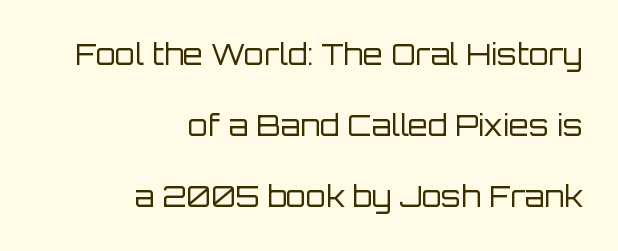
{"serif": "no", "italic": "no", "bold": "no", "weight": "regular", "width": "normal", "stroke_contrast": "low", "x_height": "large", "monospaced": "no", "underline": "no", "align": "right", "line_spacing": "loose", "line_spacing_ratio": 2.45, "letter_spacing": "normal", "letter_spacing_em": 0.0, "glyph_px": 29}
